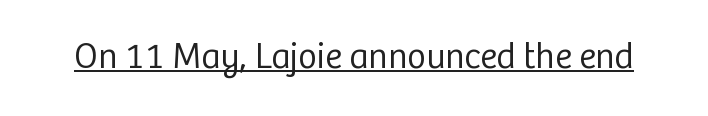
Q: Is the text bold? A: No.
Q: Is the text italic (slanted)? A: No, it is upright.
Q: Is the typeface a serif or a sans-serif typeface? A: Sans-serif.
Q: Is the text underlined? A: Yes.
Q: Is the spacing between letters normal or unusually wide? A: Normal.
Q: Width (condensed, normal, or wide)? A: Normal.
Q: Stroke contrast? A: Low.
Q: x-height? A: Medium.
Q: Monospaced? A: No.
